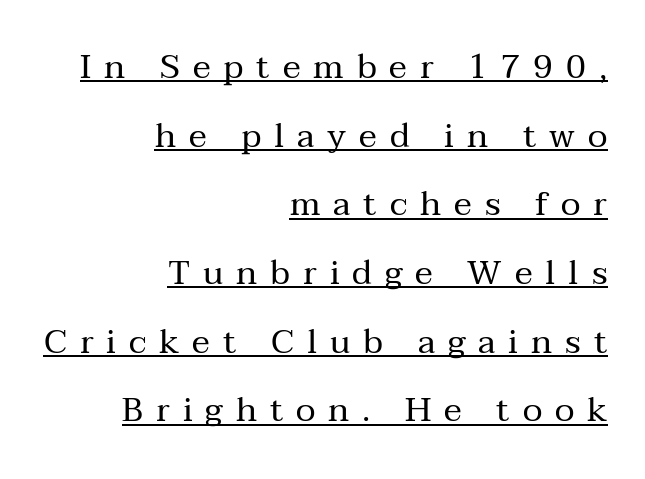
This rendering employs a face with finishing strokes, i.e., a serif. The face used here appears with an underline applied. Spacing verdict: proportional, widths tailored to each character. A light-to-regular cut is what we see here.
